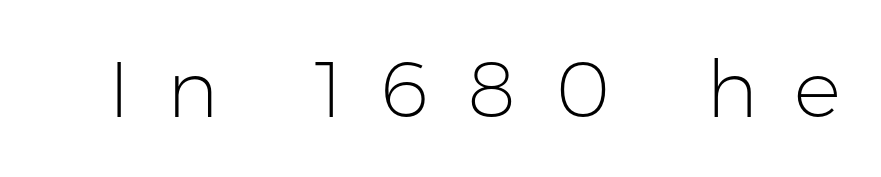
Q: Is the text bold? A: No.
Q: Is the text italic (slanted)? A: No, it is upright.
Q: Is the typeface a serif or a sans-serif typeface? A: Sans-serif.
Q: Is the text underlined? A: No.
Q: Is the spacing between letters normal or unusually wide? A: Unusually wide.
Q: Width (condensed, normal, or wide)? A: Normal.
Q: Stroke contrast? A: Low.
Q: x-height? A: Medium.
Q: Monospaced? A: No.
